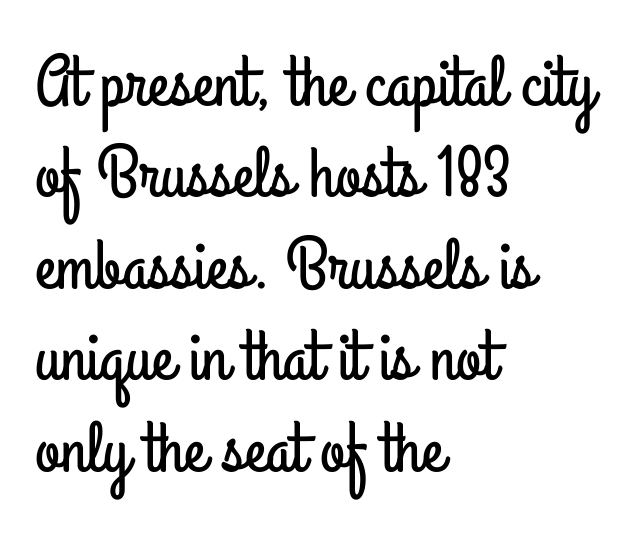
The image shows 72 px condensed sans-serif type, upright; set left-aligned, normal line spacing (1.27x), normal letter spacing, not underlined; low stroke contrast and a small x-height.
